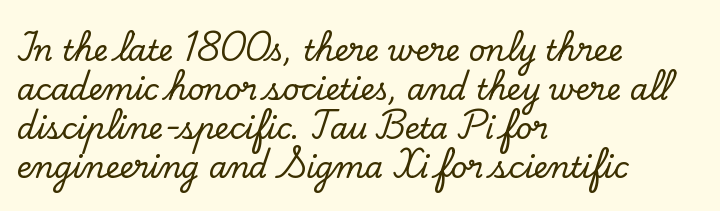
This sample uses a serif face. Leftover space on each line is placed entirely after the last word. Leading: standard. Nothing unusual about the tracking: characters are spaced as the font intends.
